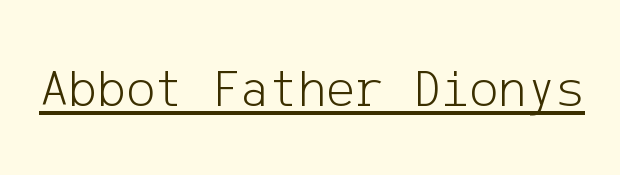
Q: Is the text bold? A: No.
Q: Is the text italic (slanted)? A: No, it is upright.
Q: Is the typeface a serif or a sans-serif typeface? A: Sans-serif.
Q: Is the text underlined? A: Yes.
Q: Is the spacing between letters normal or unusually wide? A: Normal.
Q: Width (condensed, normal, or wide)? A: Normal.
Q: Stroke contrast? A: Low.
Q: x-height? A: Medium.
